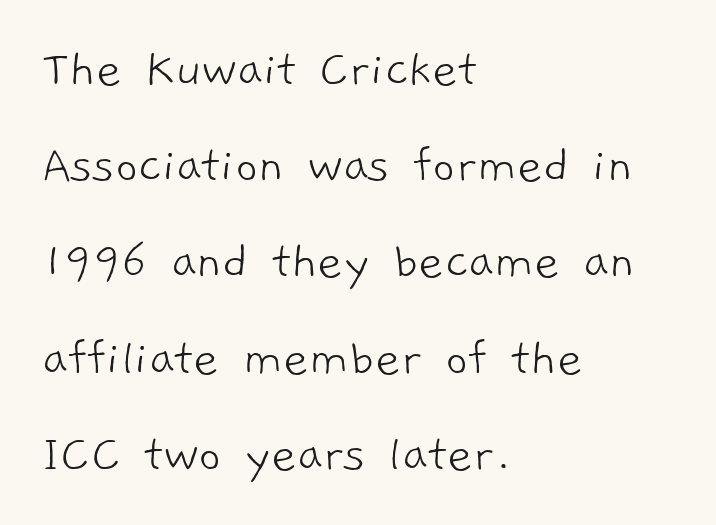
{"serif": "no", "bold": "no", "weight": "light", "width": "normal", "stroke_contrast": "low", "x_height": "medium", "monospaced": "no", "underline": "no", "align": "left", "line_spacing_ratio": 1.75, "letter_spacing": "normal", "letter_spacing_em": 0.0, "glyph_px": 55}
